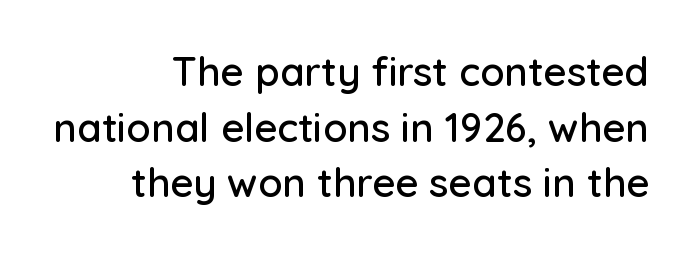
Q: Is the text italic (slanted)? A: No, it is upright.
Q: Is the typeface a serif or a sans-serif typeface? A: Sans-serif.
Q: Is the text underlined? A: No.
Q: How is the paragraph aligned? A: Right-aligned.
Q: Is the spacing between letters normal or unusually wide? A: Normal.
Q: Is the spacing between lines tight, normal or loose? A: Normal.
Q: Width (condensed, normal, or wide)? A: Normal.
Q: Stroke contrast? A: Low.
Q: x-height? A: Medium.
Q: Monospaced? A: No.
